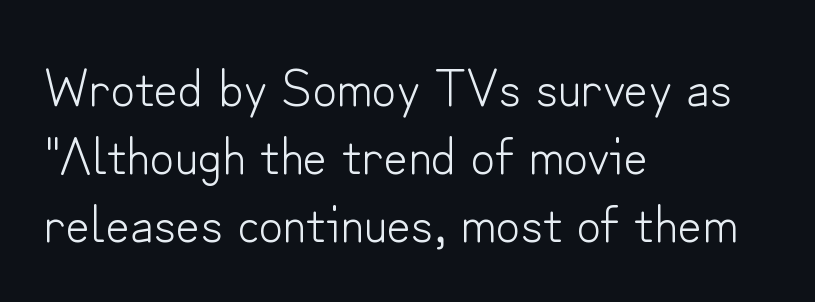
The image shows 53 px light sans-serif type, upright; set left-aligned, normal line spacing (1.28x), normal letter spacing, not underlined; low stroke contrast and a small x-height.
